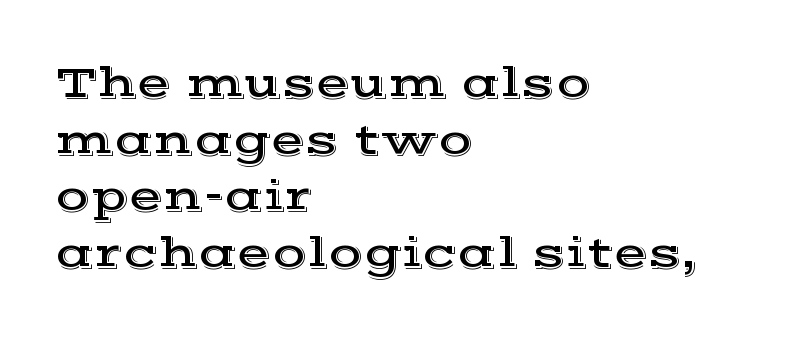
{"serif": "yes", "italic": "no", "width": "wide", "x_height": "medium", "monospaced": "no", "underline": "no", "align": "left", "line_spacing": "normal", "line_spacing_ratio": 1.26, "letter_spacing": "normal", "letter_spacing_em": 0.0, "glyph_px": 45}
